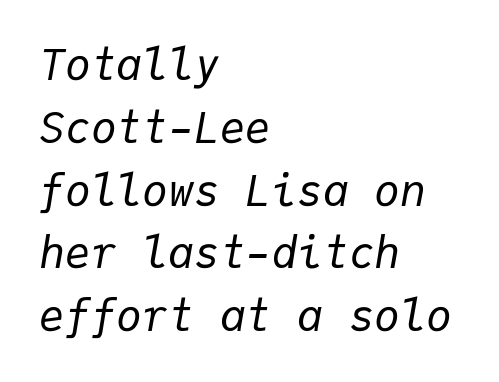
The image shows 43 px regular-weight type, italic (leaning right), monospaced; set left-aligned, normal line spacing (1.46x), normal letter spacing, not underlined; low stroke contrast and a medium x-height.
